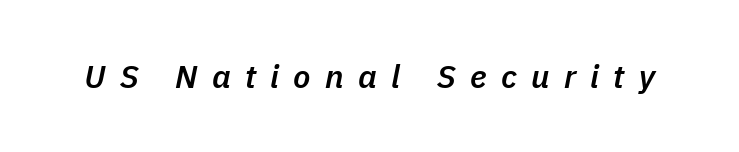
{"italic": "yes", "lean": "right", "slant_degrees": 11, "bold": "semi", "weight": "semibold", "width": "normal", "stroke_contrast": "low", "x_height": "medium", "monospaced": "no", "underline": "no", "letter_spacing": "wide", "letter_spacing_em": 0.45, "glyph_px": 32}
